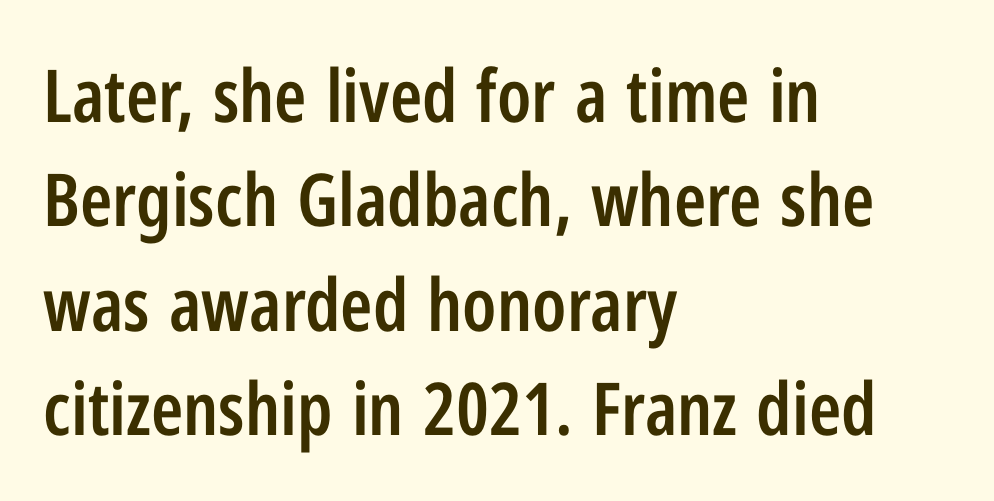
{"serif": "no", "italic": "no", "bold": "semi", "weight": "semibold", "width": "condensed", "stroke_contrast": "low", "x_height": "medium", "monospaced": "no", "underline": "no", "align": "left", "line_spacing": "normal", "line_spacing_ratio": 1.43, "letter_spacing": "normal", "letter_spacing_em": 0.0, "glyph_px": 73}
